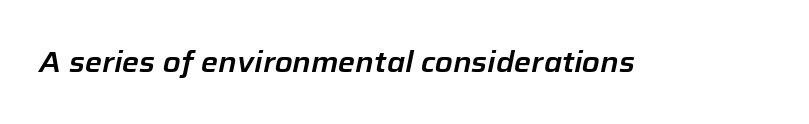
The image shows 29 px text type, italic (leaning right); set normal letter spacing, not underlined; low stroke contrast and a medium x-height.
